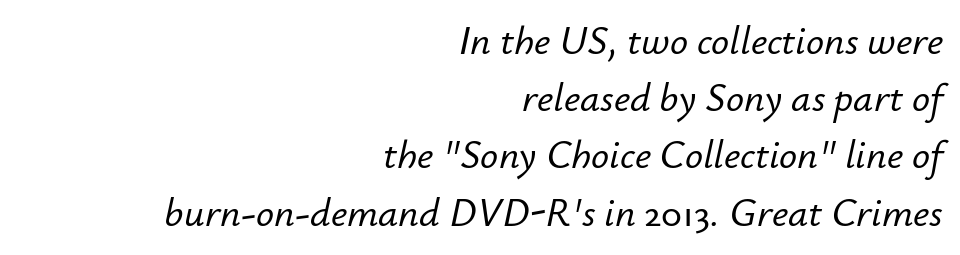
Beneath every word, the page is bare. Inter-character spacing is left at the font's built-in metrics. One glance says typical: line gaps are just what's usual. Do the characters align in a grid? No, the font is proportional. Would a proofreader flag this as italicized? Yes.
